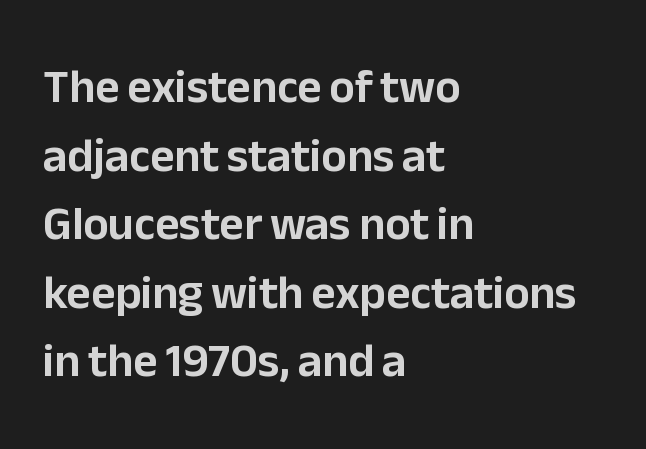
The image shows 47 px sans-serif type, upright; set left-aligned, normal line spacing (1.46x), normal letter spacing, not underlined; low stroke contrast and a medium x-height.
